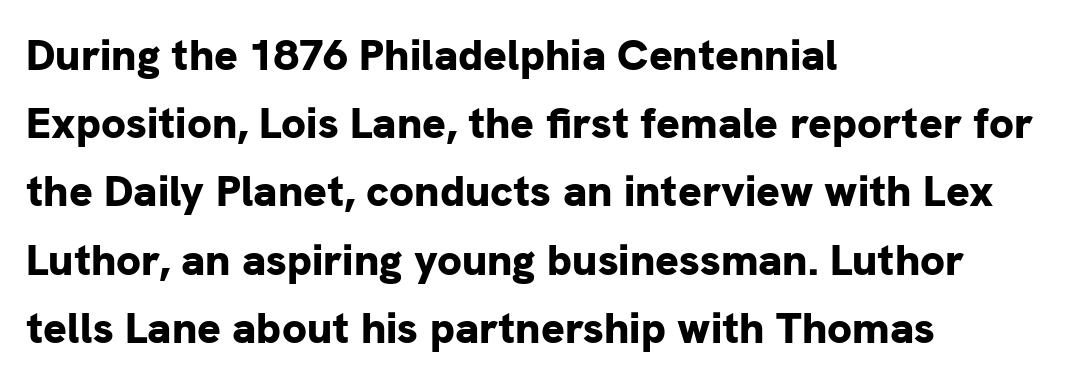
The image shows 44 px bold sans-serif type, upright; set left-aligned, normal line spacing (1.55x), normal letter spacing, not underlined; low stroke contrast and a medium x-height.
